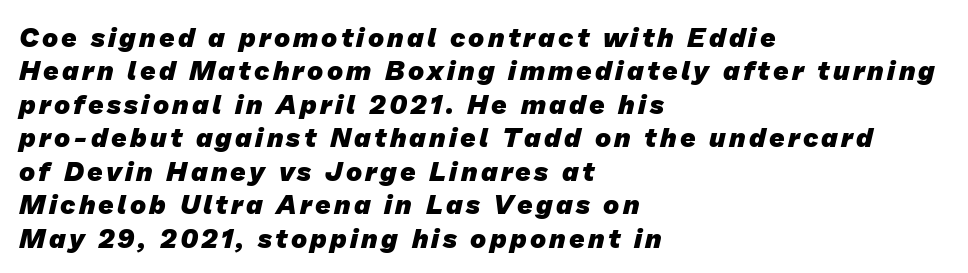
The image shows 27 px bold type; set left-aligned, line spacing 1.24x, not underlined.
